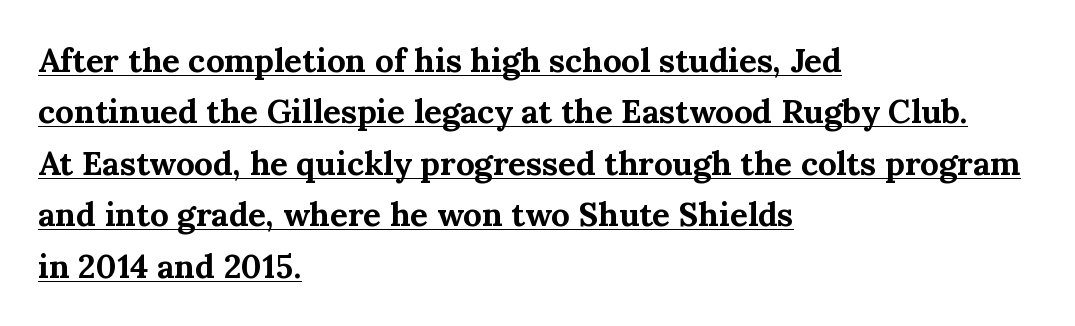
The image shows 33 px bold serif type, upright; set left-aligned, normal line spacing (1.56x), normal letter spacing, underlined; medium stroke contrast and a medium x-height.
